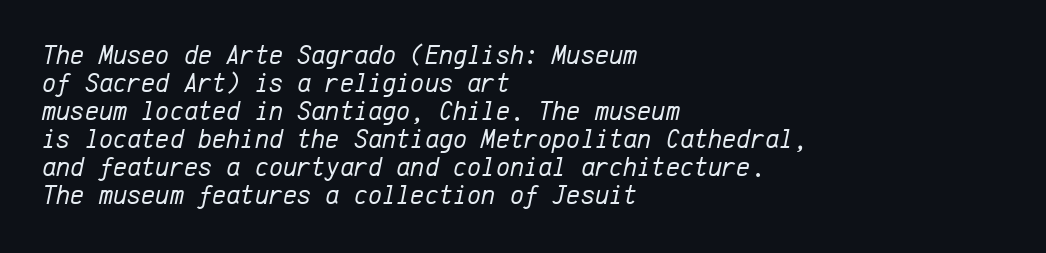
The ragged edge is on the right, which tells us the setting is flush left. The gaps between neighbouring characters are ordinary and unremarkable. This is oblique type, the kind used for emphasis or titles. Each row of text sits above clean, open space.
